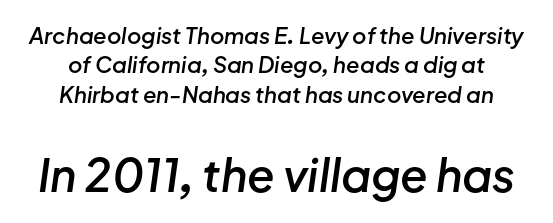
The image shows 45 px semibold type, italic (leaning right); set centered, normal line spacing (1.33x), normal letter spacing, not underlined; the second (bottom) block is 2.05x larger; low stroke contrast and a medium x-height.
